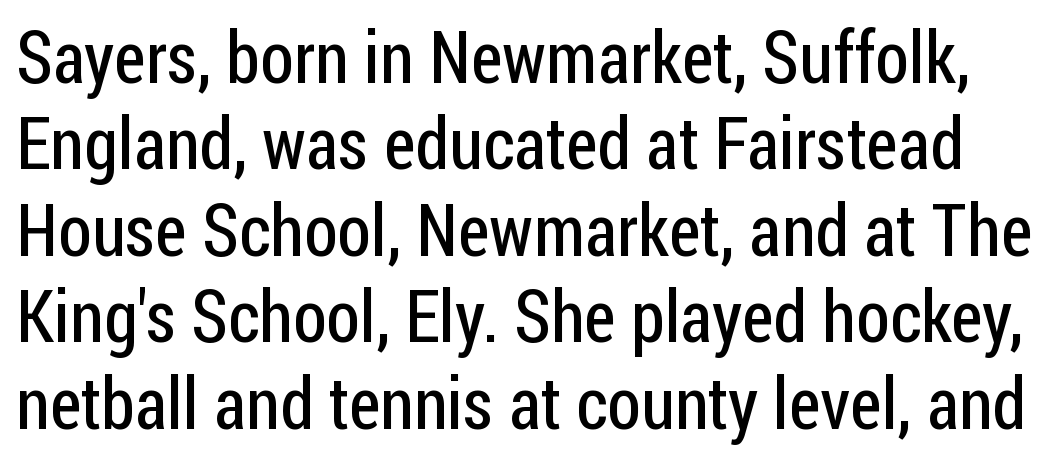
Character widths vary here, with narrow letters taking less room than wide ones. The face looks like a standard text weight, possibly lighter. The foot of each line stays bare and open. This sample uses a sans-serif face. Designer's note — italics off, roman on.
